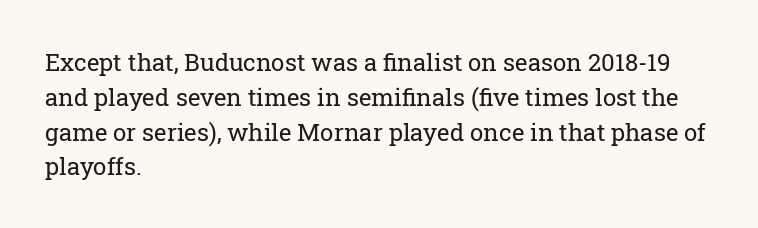
Summary of weight: not heavy and not bold. The passage shown stacks its lines at a standard gap. Upright lettering throughout. Tracking value appears to be zero — textbook default spacing.
